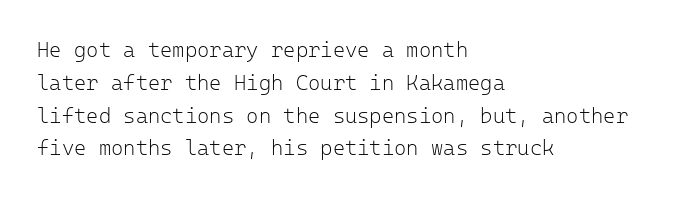
{"italic": "no", "bold": "no", "underline": "no", "align": "left", "line_spacing": "normal", "line_spacing_ratio": 1.56, "letter_spacing": "normal", "letter_spacing_em": 0.0, "glyph_px": 21}
